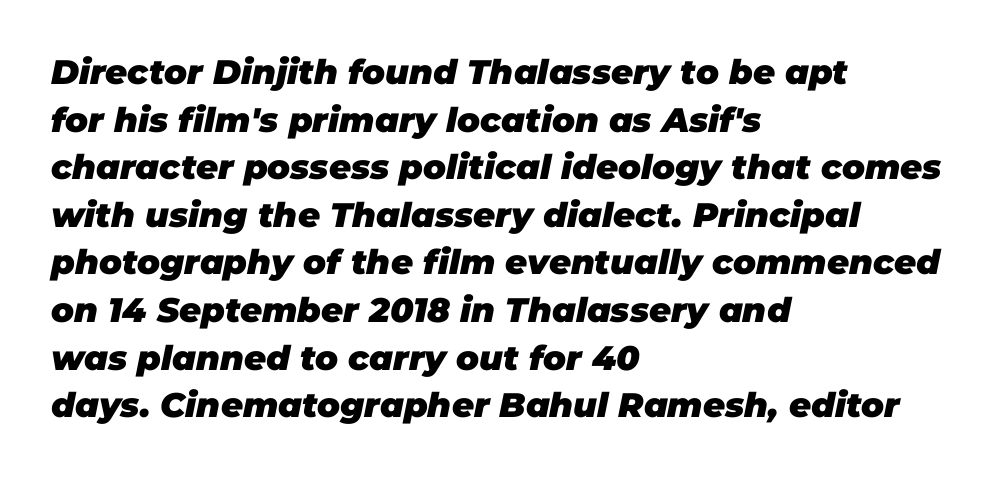
The rendering uses natural spacing where letterforms have individual widths. Horizontal bands of white between lines are of average thickness. The gaps between neighbouring characters are ordinary and unremarkable. Bold? Absolutely — the strokes are thick and heavy.
